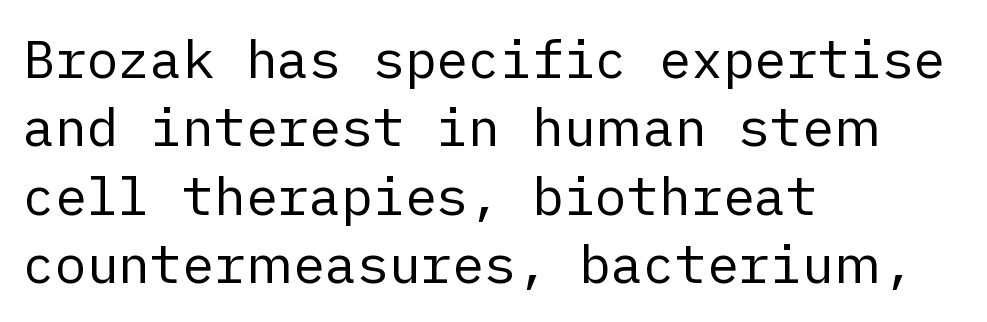
Q: Is the text bold? A: No.
Q: Is the text italic (slanted)? A: No, it is upright.
Q: Is the typeface a serif or a sans-serif typeface? A: Sans-serif.
Q: Is the text underlined? A: No.
Q: How is the paragraph aligned? A: Left-aligned.
Q: Is the spacing between letters normal or unusually wide? A: Normal.
Q: Is the spacing between lines tight, normal or loose? A: Normal.
Q: Width (condensed, normal, or wide)? A: Normal.
Q: Stroke contrast? A: Low.
Q: x-height? A: Medium.
